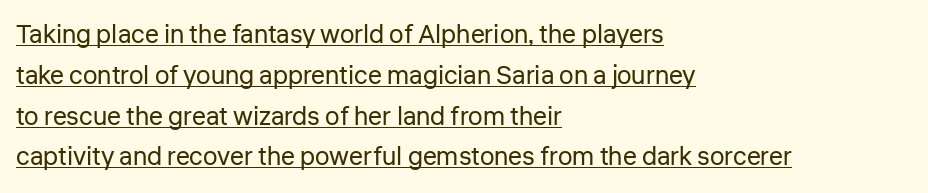
The lettering stays uniformly vertical, giving the passage a roman look. In designer terms, the underline attribute is active on this setting. Unbolded letterforms with no extra heft. If you drew a ruler down the left edge, every line would touch it. The passage shown stacks its lines at a standard gap. Tracking value appears to be zero — textbook default spacing.
